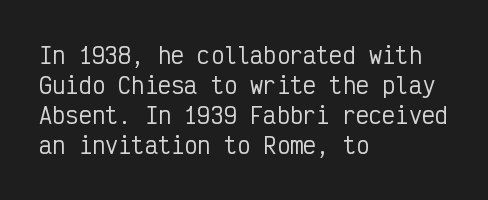
{"italic": "no", "underline": "no", "align": "left", "line_spacing": "normal", "line_spacing_ratio": 1.37, "letter_spacing": "normal", "letter_spacing_em": 0.0, "glyph_px": 22}
